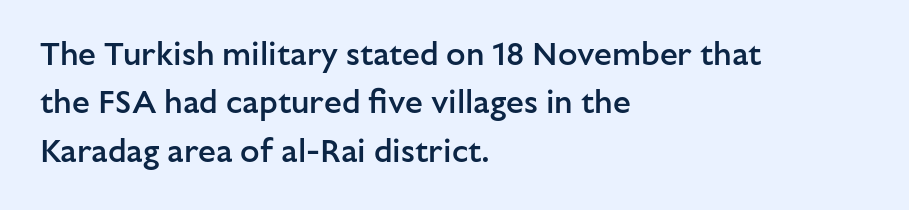
The image shows 32 px semibold sans-serif type, upright; set left-aligned, normal line spacing (1.51x), normal letter spacing, not underlined; low stroke contrast and a medium x-height.
